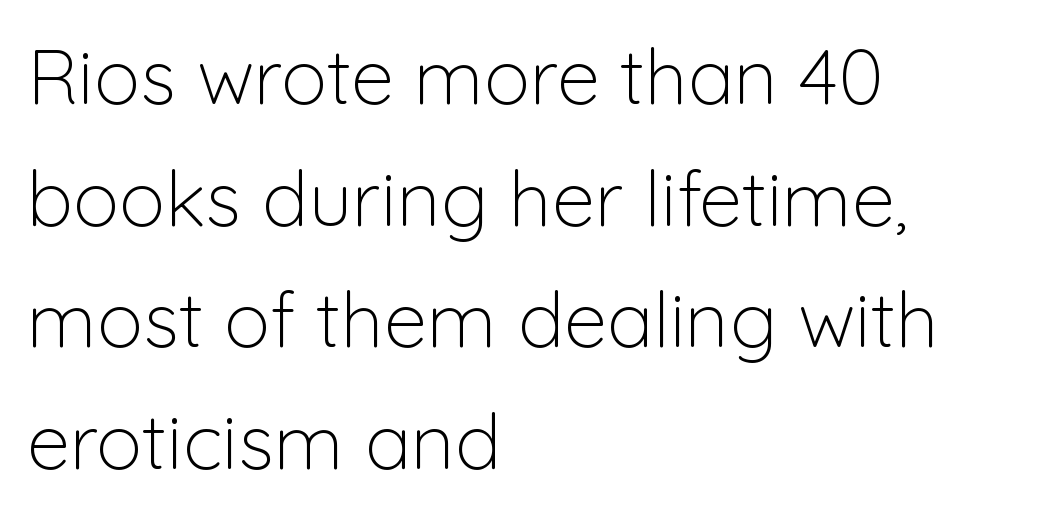
{"serif": "no", "italic": "no", "bold": "no", "weight": "light", "width": "normal", "stroke_contrast": "low", "x_height": "medium", "monospaced": "no", "underline": "no", "align": "left", "line_spacing": "normal", "line_spacing_ratio": 1.58, "letter_spacing": "normal", "letter_spacing_em": 0.0, "glyph_px": 77}
